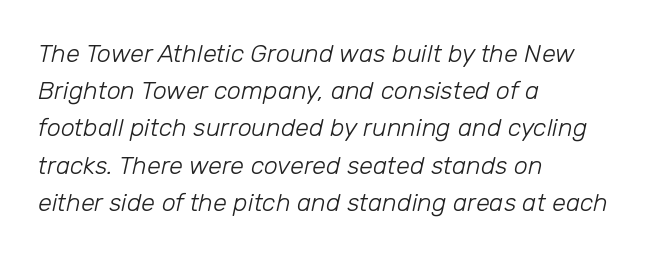
The image shows 25 px text type, italic (leaning right); set left-aligned, normal line spacing (1.49x), normal letter spacing, not underlined.
